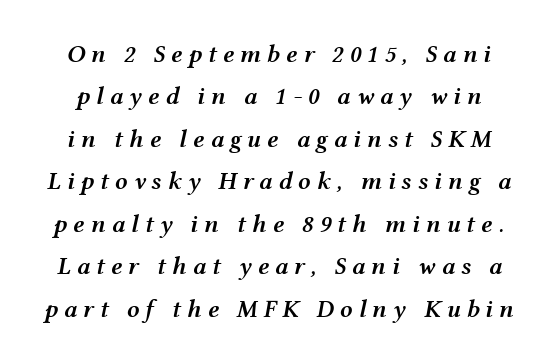
{"italic": "yes", "lean": "right", "slant_degrees": 12, "bold": "semi", "underline": "no", "line_spacing": "normal", "line_spacing_ratio": 1.7, "letter_spacing": "wide", "letter_spacing_em": 0.23, "glyph_px": 25}
